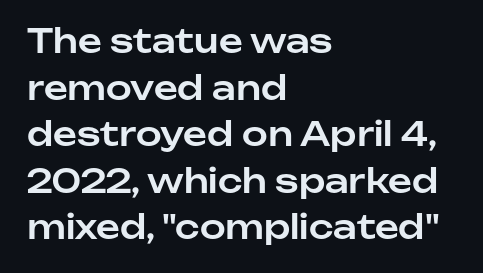
Q: Is the text italic (slanted)? A: No, it is upright.
Q: Is the typeface a serif or a sans-serif typeface? A: Sans-serif.
Q: Is the text underlined? A: No.
Q: How is the paragraph aligned? A: Left-aligned.
Q: Is the spacing between letters normal or unusually wide? A: Normal.
Q: Is the spacing between lines tight, normal or loose? A: Normal.
Q: Width (condensed, normal, or wide)? A: Normal.
Q: Stroke contrast? A: Low.
Q: x-height? A: Medium.
Q: Monospaced? A: No.
